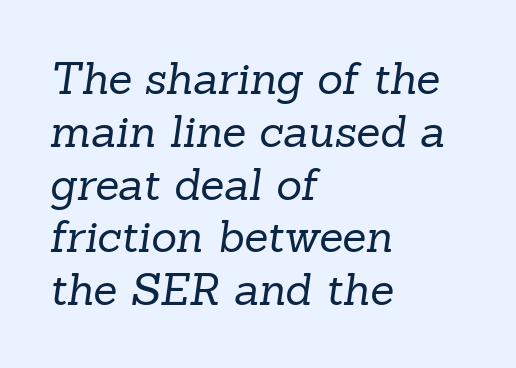
The image shows 44 px regular-weight serif type; set left-aligned, line spacing 1.2x, normal letter spacing, not underlined; low stroke contrast and a medium x-height.
